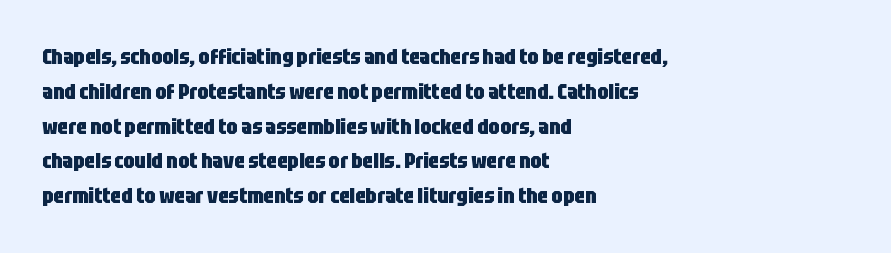
One-word summary of the alignment: left. Characters remain perfectly vertical along every line. Words float on clear page, feet unadorned. Look at the tracking — it's just the regular setting, nothing added.
